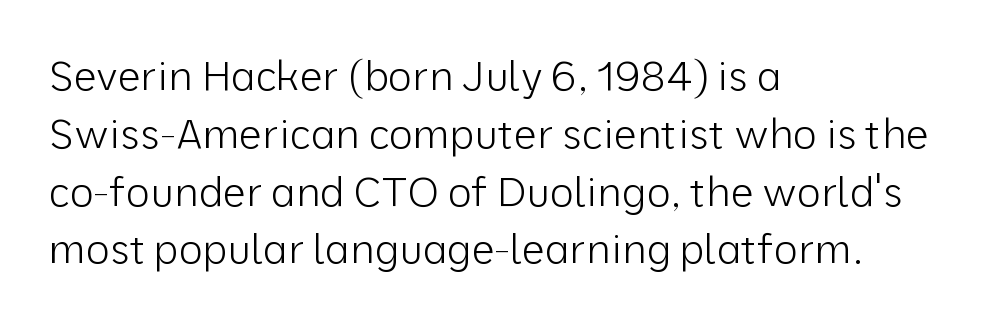
{"serif": "no", "italic": "no", "bold": "no", "weight": "light", "width": "normal", "stroke_contrast": "low", "x_height": "medium", "monospaced": "no", "underline": "no", "align": "left", "line_spacing": "normal", "line_spacing_ratio": 1.41, "letter_spacing": "normal", "letter_spacing_em": 0.0, "glyph_px": 41}
